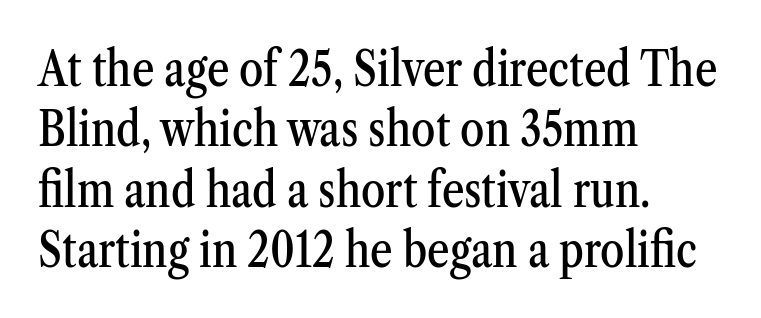
Where is the straight margin? On the left. Quick note: not italic, upright. Decoration check: the copy has no underline. These lines are rendered in a variable-pitch font.
